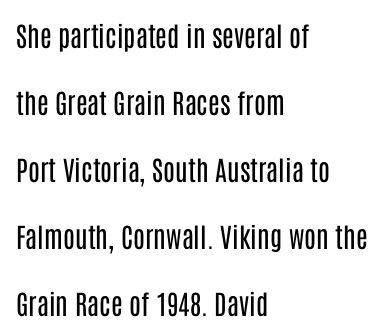
The image shows 27 px text type, upright; set left-aligned, loose line spacing (2.48x), normal letter spacing, not underlined.
